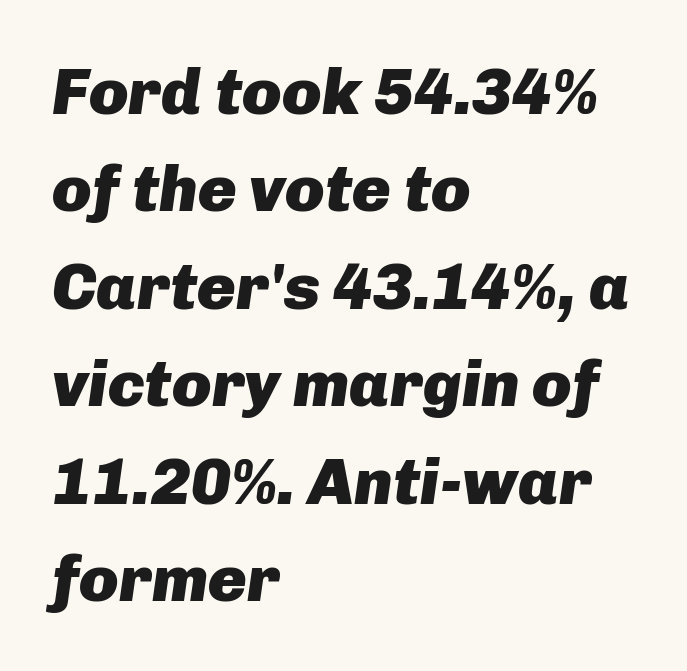
Q: Is the text bold? A: Yes.
Q: Is the text italic (slanted)? A: Yes, it leans right by about 8 degrees.
Q: Is the text underlined? A: No.
Q: How is the paragraph aligned? A: Left-aligned.
Q: Is the spacing between letters normal or unusually wide? A: Normal.
Q: Is the spacing between lines tight, normal or loose? A: Normal.
Q: Width (condensed, normal, or wide)? A: Normal.
Q: Stroke contrast? A: Low.
Q: x-height? A: Medium.
Q: Monospaced? A: No.
